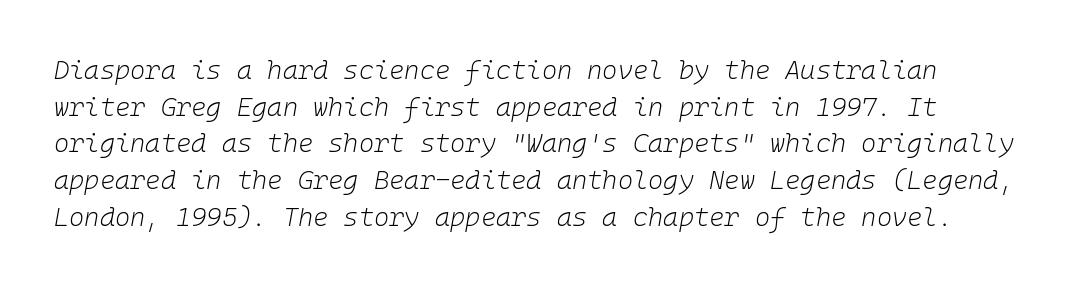
Q: Is the text bold? A: No.
Q: Is the text italic (slanted)? A: Yes, it leans right by about 10 degrees.
Q: Is the text underlined? A: No.
Q: Is the spacing between letters normal or unusually wide? A: Normal.
Q: Is the spacing between lines tight, normal or loose? A: Normal.
